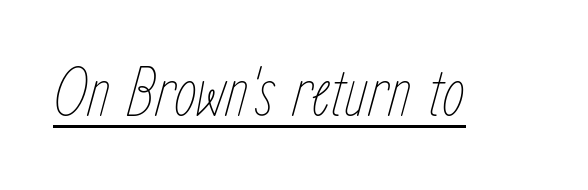
The image shows 73 px thin, condensed type, italic (leaning right); set normal letter spacing, underlined; low stroke contrast and a medium x-height.
